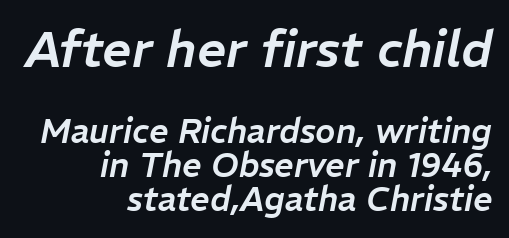
Q: Is the text italic (slanted)? A: Yes, it leans right by about 11 degrees.
Q: Is the text underlined? A: No.
Q: How is the paragraph aligned? A: Right-aligned.
Q: Is the spacing between letters normal or unusually wide? A: Normal.
Q: Is the spacing between lines tight, normal or loose? A: Tight.
Q: Which block of text is set in a larger size, the first (top) or the second (bottom)? A: The first (top) one.
Q: Width (condensed, normal, or wide)? A: Normal.
Q: Stroke contrast? A: Low.
Q: x-height? A: Medium.
Q: Monospaced? A: No.
